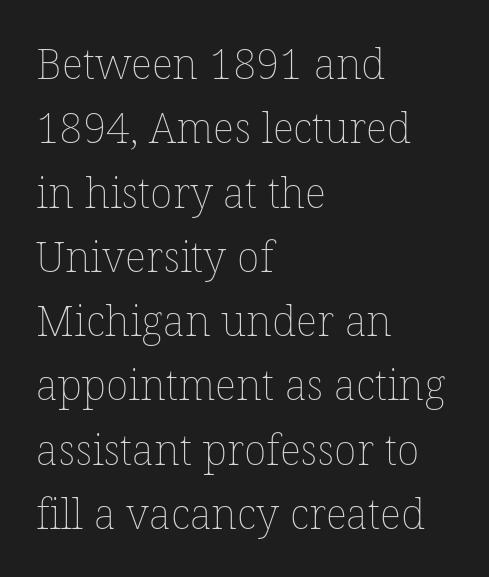
Here the glyphs are tracked normally, forming tight word shapes. The type sits square on the baseline with zero lean. You could not count columns in this text — the font is proportionally spaced. Each stroke keeps to a modest, everyday thickness or less. Underline: absent. If you drew a ruler down the left edge, every line would touch it.
